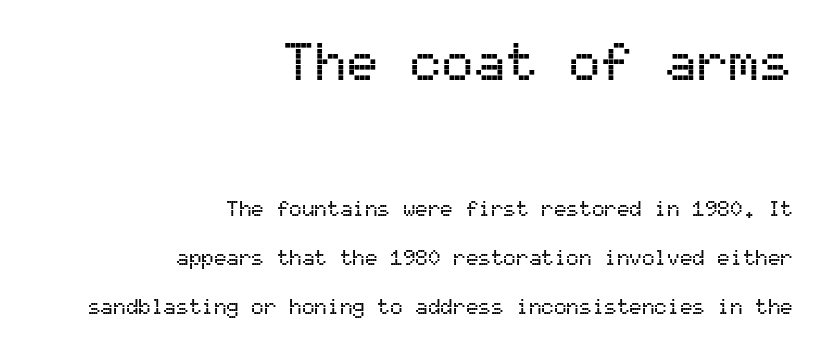
{"serif": "no", "italic": "no", "width": "normal", "stroke_contrast": "medium", "x_height": "medium", "monospaced": "yes", "underline": "no", "align": "right", "line_spacing": "loose", "line_spacing_ratio": 2.32, "letter_spacing": "normal", "letter_spacing_em": 0.0, "larger_block": "first", "size_ratio": 2.52, "glyph_px": 53}
